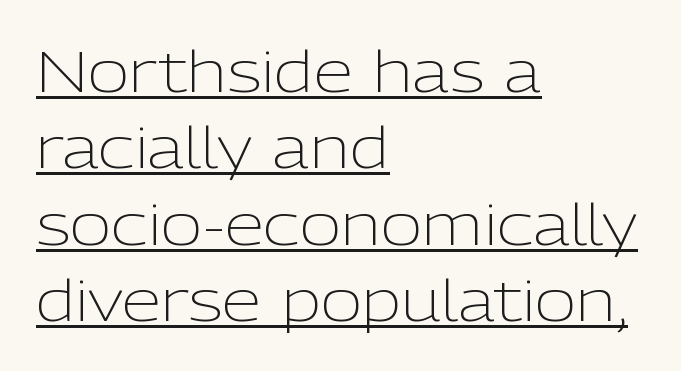
Q: Is the text bold? A: No.
Q: Is the text italic (slanted)? A: No, it is upright.
Q: Is the typeface a serif or a sans-serif typeface? A: Sans-serif.
Q: Is the text underlined? A: Yes.
Q: How is the paragraph aligned? A: Left-aligned.
Q: Is the spacing between letters normal or unusually wide? A: Normal.
Q: Is the spacing between lines tight, normal or loose? A: Normal.
Q: Width (condensed, normal, or wide)? A: Normal.
Q: Stroke contrast? A: Low.
Q: x-height? A: Medium.
Q: Monospaced? A: No.
